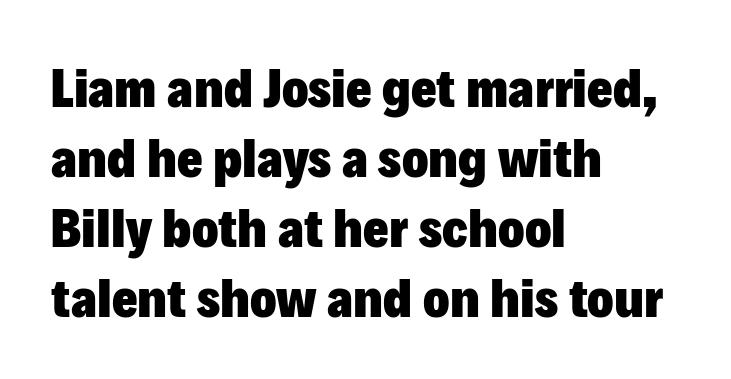
You could call the tracking neutral — neither tight nor loose. I'd call this a sans setting — the letters go barefoot. These lines sit exactly where default settings would place them. In terms of posture, this sample is upright.
